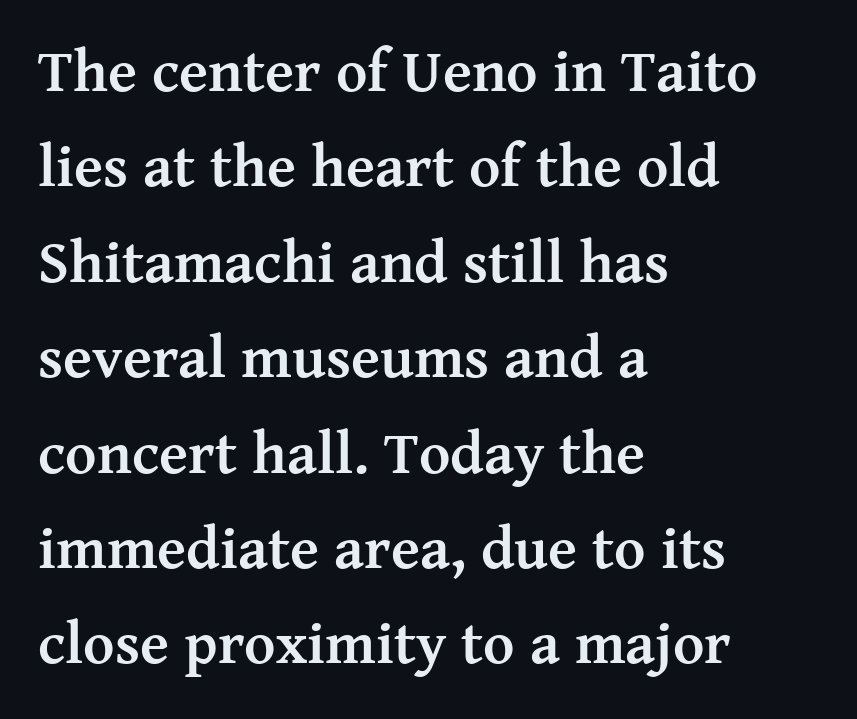
Q: Is the text bold? A: Yes.
Q: Is the text italic (slanted)? A: No, it is upright.
Q: Is the typeface a serif or a sans-serif typeface? A: Serif.
Q: Is the text underlined? A: No.
Q: How is the paragraph aligned? A: Left-aligned.
Q: Is the spacing between letters normal or unusually wide? A: Normal.
Q: Is the spacing between lines tight, normal or loose? A: Normal.
Q: Width (condensed, normal, or wide)? A: Normal.
Q: Stroke contrast? A: Medium.
Q: x-height? A: Medium.
Q: Monospaced? A: No.
